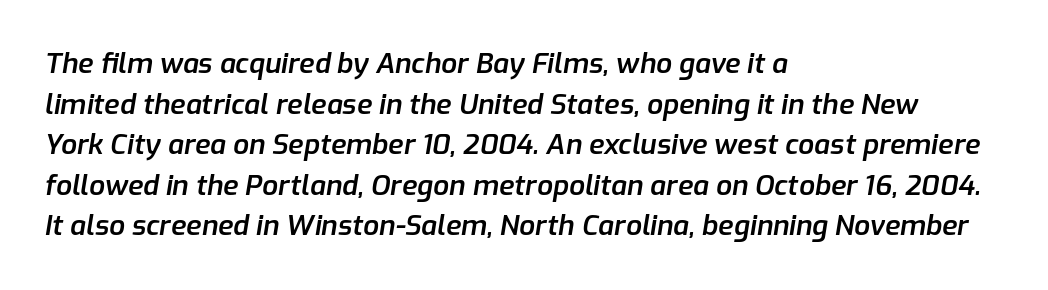
Only glyphs here, with clear space below each row. Weight check: semibold — heavier than regular, not quite bold. Compared with ordinary roman type, these characters are visibly tilted. The ragged edge is on the right, which tells us the setting is flush left. The rows are spaced the way most documents space them. The letters advance in unequal steps, a hallmark of proportional type.
